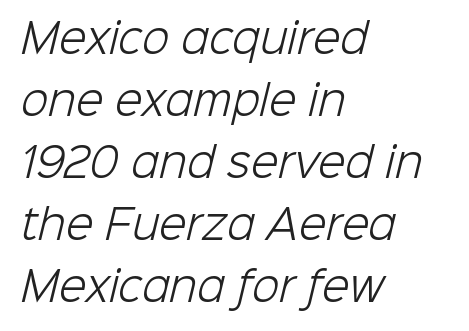
Q: Is the text bold? A: No.
Q: Is the typeface a serif or a sans-serif typeface? A: Sans-serif.
Q: Is the text underlined? A: No.
Q: How is the paragraph aligned? A: Left-aligned.
Q: Is the spacing between letters normal or unusually wide? A: Normal.
Q: Is the spacing between lines tight, normal or loose? A: Normal.
Q: Width (condensed, normal, or wide)? A: Normal.
Q: Stroke contrast? A: Low.
Q: x-height? A: Medium.
Q: Monospaced? A: No.
